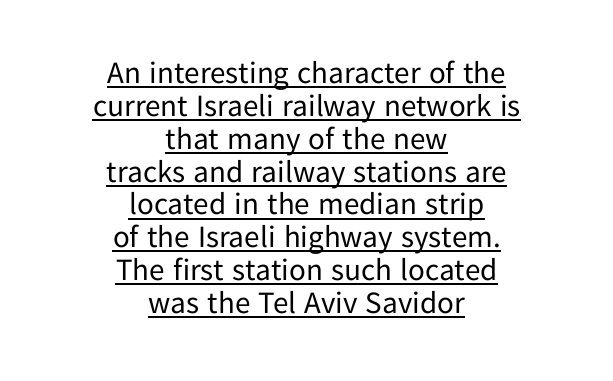
The image shows 31 px regular-weight sans-serif type, upright; set centered, tight line spacing (1.06x), normal letter spacing, underlined; low stroke contrast and a medium x-height.
